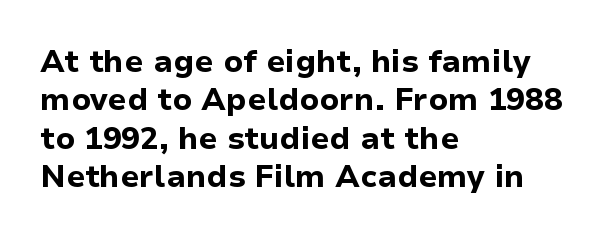
{"serif": "no", "italic": "no", "bold": "yes", "weight": "bold", "width": "normal", "stroke_contrast": "low", "x_height": "medium", "monospaced": "no", "underline": "no", "align": "left", "line_spacing_ratio": 1.24, "letter_spacing": "normal", "letter_spacing_em": 0.0, "glyph_px": 31}
